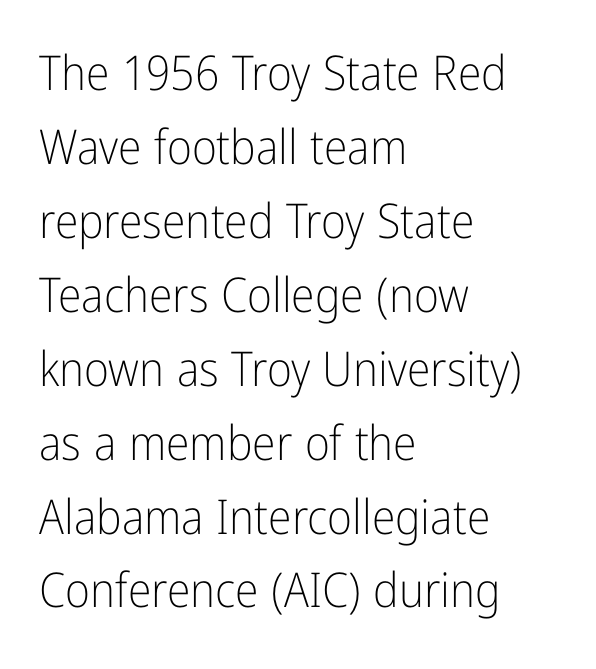
Q: Is the text bold? A: No.
Q: Is the text italic (slanted)? A: No, it is upright.
Q: Is the typeface a serif or a sans-serif typeface? A: Sans-serif.
Q: Is the text underlined? A: No.
Q: How is the paragraph aligned? A: Left-aligned.
Q: Is the spacing between letters normal or unusually wide? A: Normal.
Q: Is the spacing between lines tight, normal or loose? A: Normal.
Q: Width (condensed, normal, or wide)? A: Condensed.
Q: Stroke contrast? A: Low.
Q: x-height? A: Medium.
Q: Monospaced? A: No.
